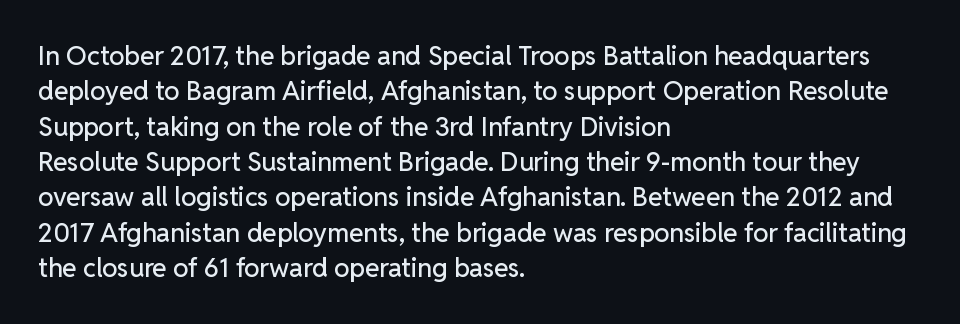
Q: Is the text italic (slanted)? A: No, it is upright.
Q: Is the text underlined? A: No.
Q: How is the paragraph aligned? A: Left-aligned.
Q: Is the spacing between letters normal or unusually wide? A: Normal.
Q: Is the spacing between lines tight, normal or loose? A: Normal.
